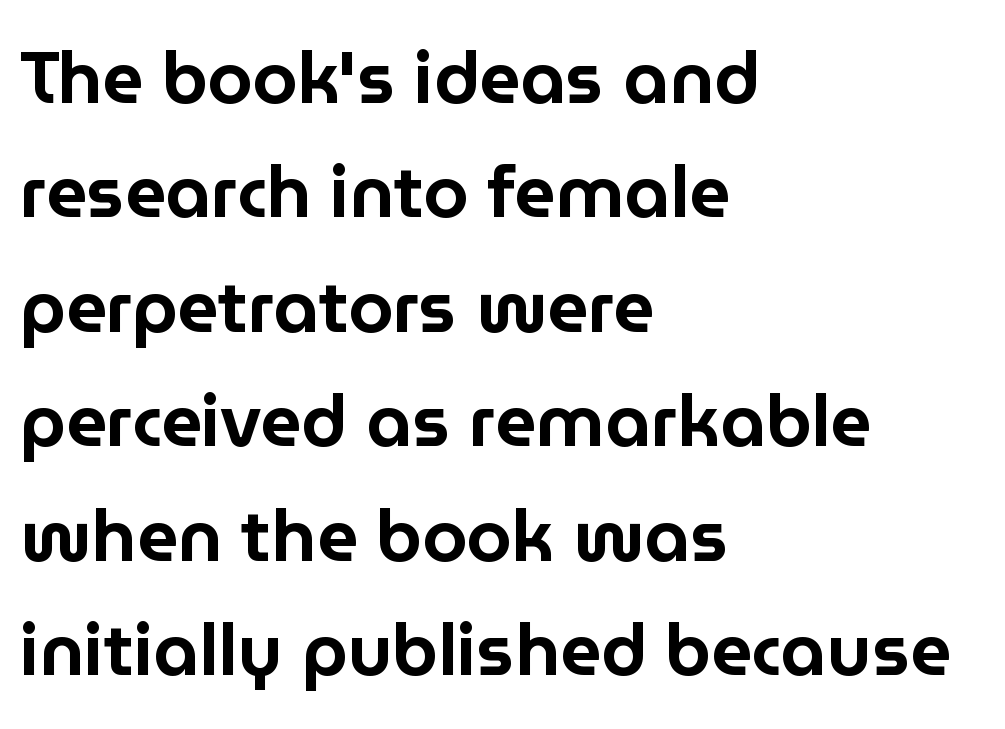
The image shows 72 px sans-serif type, upright; set left-aligned, normal line spacing (1.59x), normal letter spacing, not underlined; low stroke contrast and a medium x-height.
